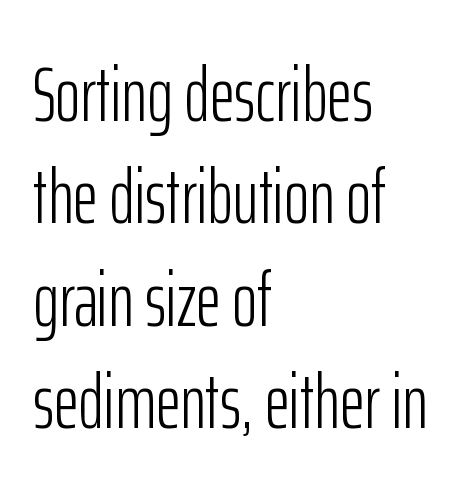
The image shows 77 px light, condensed sans-serif type, upright; set left-aligned, normal line spacing (1.33x), normal letter spacing, not underlined; low stroke contrast and a medium x-height.
